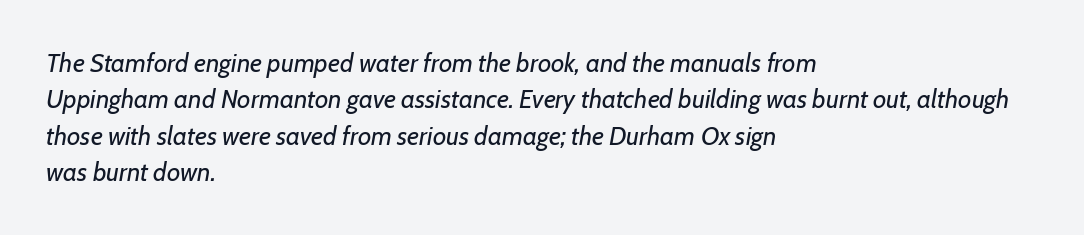
The rendering uses a moderate line-height, typical for paragraphs. A student would call this left alignment; a typographer would say flush left, rag right. The letterforms sit at book weight or below. The whole block is typeset with a tilt. This rendering leaves character spacing at its baseline value.
